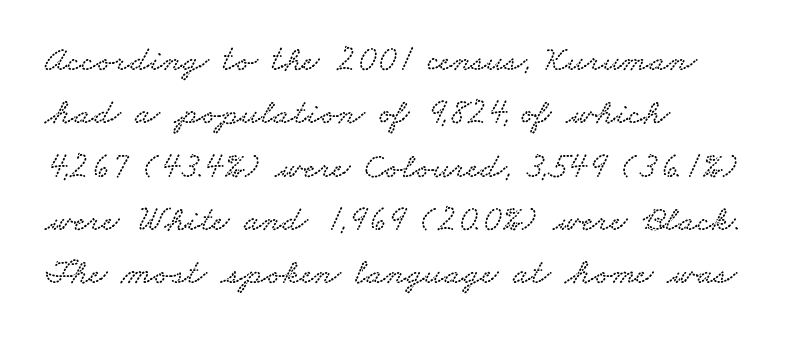
{"serif": "yes", "width": "wide", "stroke_contrast": "low", "x_height": "small", "monospaced": "no", "underline": "no", "align": "left", "line_spacing": "normal", "line_spacing_ratio": 1.48, "letter_spacing": "normal", "letter_spacing_em": 0.0, "glyph_px": 36}
